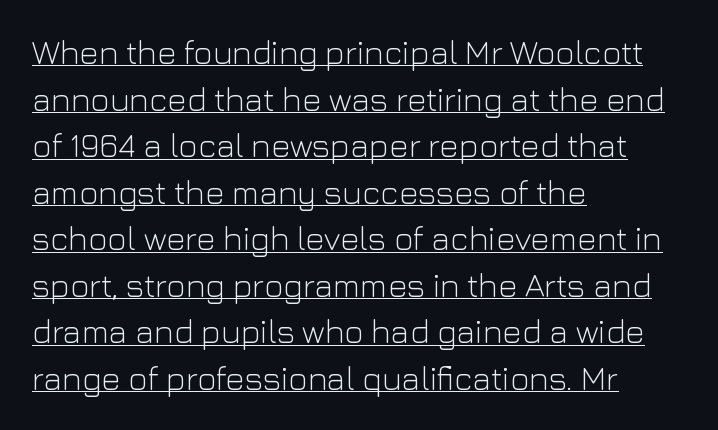
Q: Is the text bold? A: No.
Q: Is the text italic (slanted)? A: No, it is upright.
Q: Is the typeface a serif or a sans-serif typeface? A: Sans-serif.
Q: Is the text underlined? A: Yes.
Q: How is the paragraph aligned? A: Left-aligned.
Q: Is the spacing between letters normal or unusually wide? A: Normal.
Q: Is the spacing between lines tight, normal or loose? A: Normal.
Q: Width (condensed, normal, or wide)? A: Normal.
Q: Stroke contrast? A: Low.
Q: x-height? A: Medium.
Q: Monospaced? A: No.
